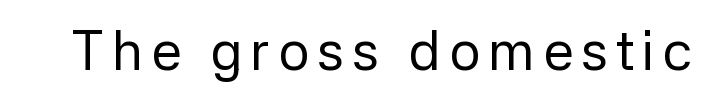
{"serif": "no", "italic": "no", "bold": "no", "weight": "regular", "width": "normal", "stroke_contrast": "low", "x_height": "medium", "monospaced": "no", "underline": "no", "glyph_px": 55}
